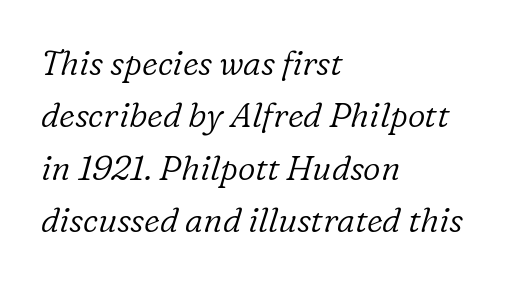
{"serif": "yes", "italic": "yes", "lean": "right", "slant_degrees": 16, "bold": "no", "weight": "light", "width": "normal", "stroke_contrast": "low", "x_height": "medium", "monospaced": "no", "underline": "no", "align": "left", "line_spacing": "normal", "line_spacing_ratio": 1.54, "letter_spacing": "normal", "letter_spacing_em": 0.0, "glyph_px": 34}
